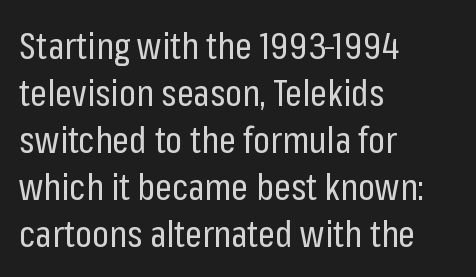
The image shows 37 px regular-weight, condensed sans-serif type, upright; set left-aligned, normal line spacing (1.27x), normal letter spacing, not underlined; low stroke contrast and a medium x-height.
